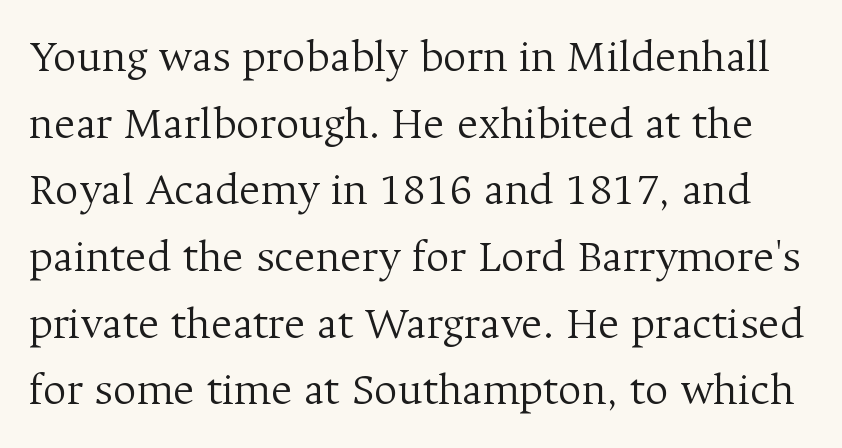
{"serif": "yes", "italic": "no", "bold": "no", "weight": "light", "width": "normal", "stroke_contrast": "medium", "x_height": "medium", "monospaced": "no", "underline": "no", "line_spacing": "normal", "line_spacing_ratio": 1.45, "letter_spacing": "normal", "letter_spacing_em": 0.0, "glyph_px": 46}
